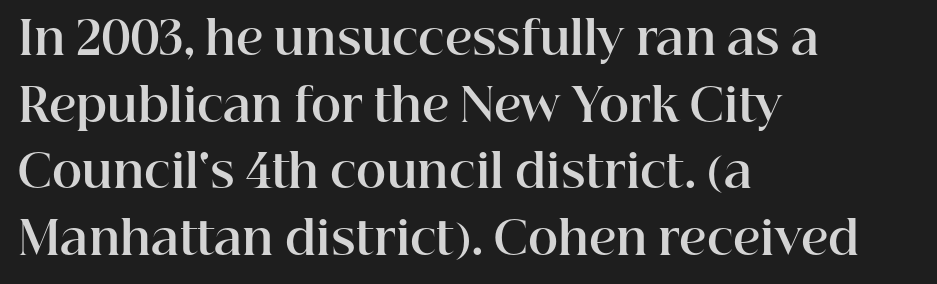
Nobody touched the tracking dial on this one. Little horizontal feet cap the strokes, marking this as serif type. The gap between lines stays unmarked. These lines were composed using upright roman letters.
